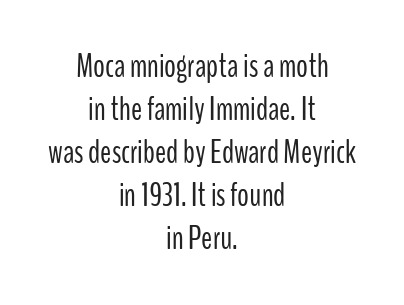
The image shows 33 px light, condensed sans-serif type, upright; set centered, normal line spacing (1.3x), normal letter spacing, not underlined; low stroke contrast and a medium x-height.
